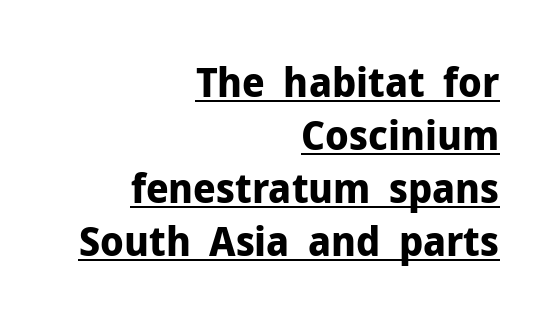
The image shows 41 px bold sans-serif type, upright; set right-aligned, normal line spacing (1.29x), normal letter spacing, underlined; low stroke contrast and a medium x-height.
